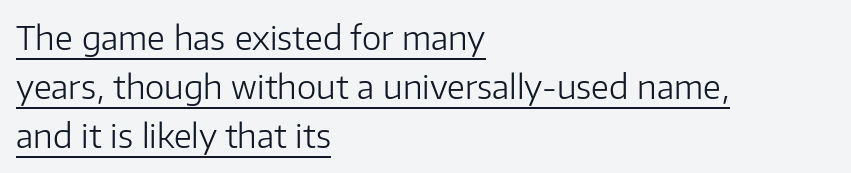
Q: Is the text bold? A: No.
Q: Is the text italic (slanted)? A: No, it is upright.
Q: Is the typeface a serif or a sans-serif typeface? A: Sans-serif.
Q: Is the text underlined? A: Yes.
Q: How is the paragraph aligned? A: Left-aligned.
Q: Is the spacing between letters normal or unusually wide? A: Normal.
Q: Is the spacing between lines tight, normal or loose? A: Normal.
Q: Width (condensed, normal, or wide)? A: Normal.
Q: Stroke contrast? A: Low.
Q: x-height? A: Medium.
Q: Monospaced? A: No.
